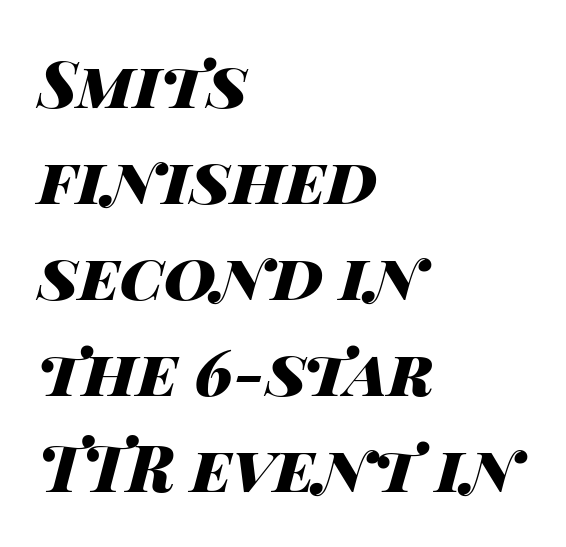
{"italic": "yes", "lean": "right", "slant_degrees": 14, "bold": "yes", "weight": "heavy", "width": "wide", "stroke_contrast": "high", "x_height": "large", "monospaced": "no", "underline": "no", "align": "left", "line_spacing": "normal", "line_spacing_ratio": 1.5, "letter_spacing": "normal", "letter_spacing_em": 0.0, "glyph_px": 64}
